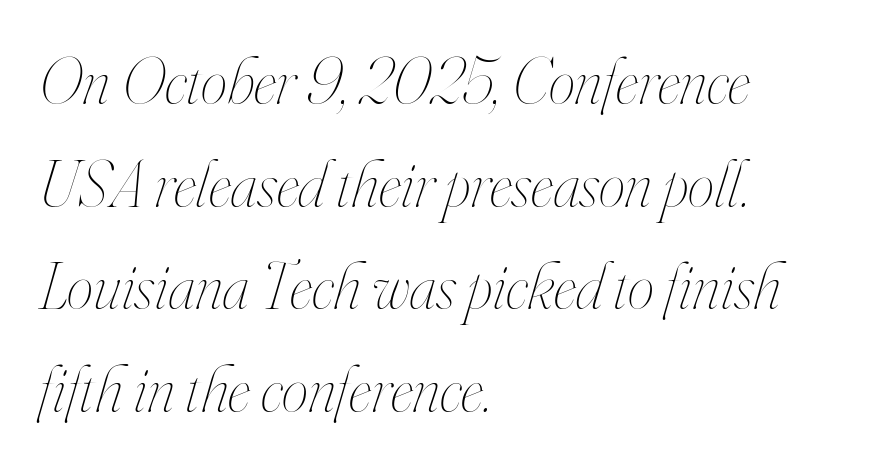
The image shows 67 px thin, condensed type, italic (leaning right); set left-aligned, normal line spacing (1.53x), normal letter spacing, not underlined; high stroke contrast and a small x-height.
